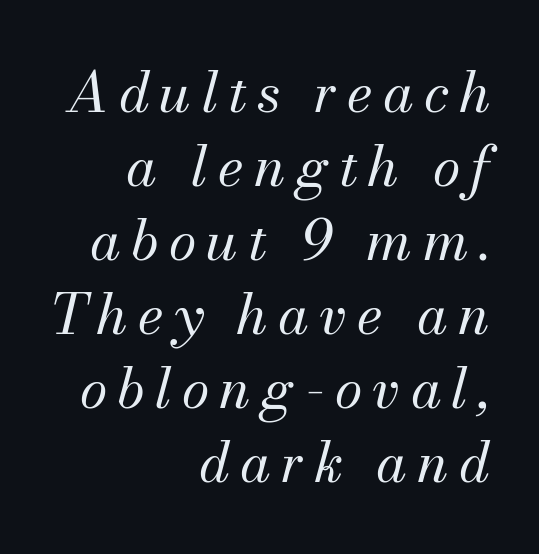
No word sits above an underline. How would I describe the line gaps? Plain and ordinary. Type style note: has serifs. It's the slanting kind of type. The face used here is proportionally spaced, like ordinary book or web type.
